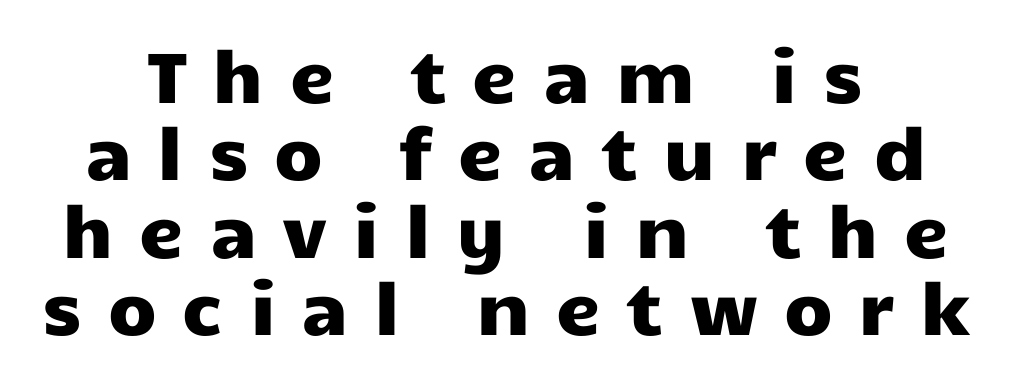
{"serif": "no", "italic": "no", "width": "wide", "stroke_contrast": "low", "x_height": "medium", "monospaced": "no", "underline": "no", "align": "center", "line_spacing": "tight", "line_spacing_ratio": 1.09, "letter_spacing": "wide", "letter_spacing_em": 0.36, "glyph_px": 71}
